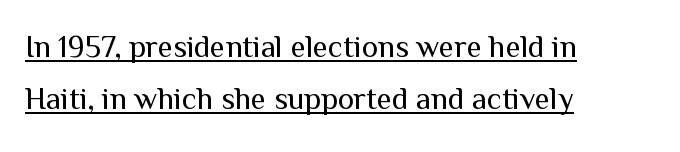
{"serif": "no", "italic": "no", "bold": "no", "weight": "regular", "width": "normal", "stroke_contrast": "medium", "x_height": "medium", "monospaced": "no", "underline": "yes", "align": "left", "line_spacing": "normal", "line_spacing_ratio": 1.69, "letter_spacing": "normal", "letter_spacing_em": 0.0, "glyph_px": 31}
